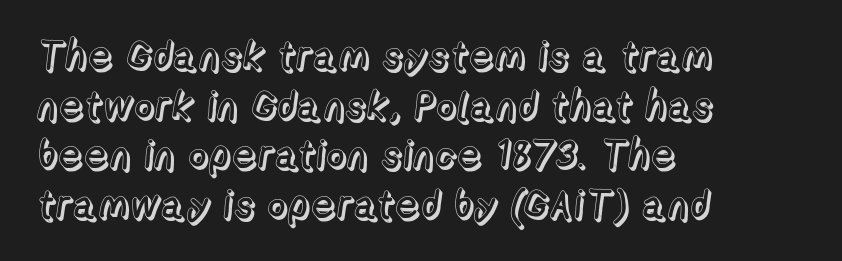
{"width": "normal", "x_height": "medium", "monospaced": "no", "underline": "no", "align": "left", "line_spacing_ratio": 1.24, "letter_spacing": "normal", "letter_spacing_em": 0.0, "glyph_px": 40}
